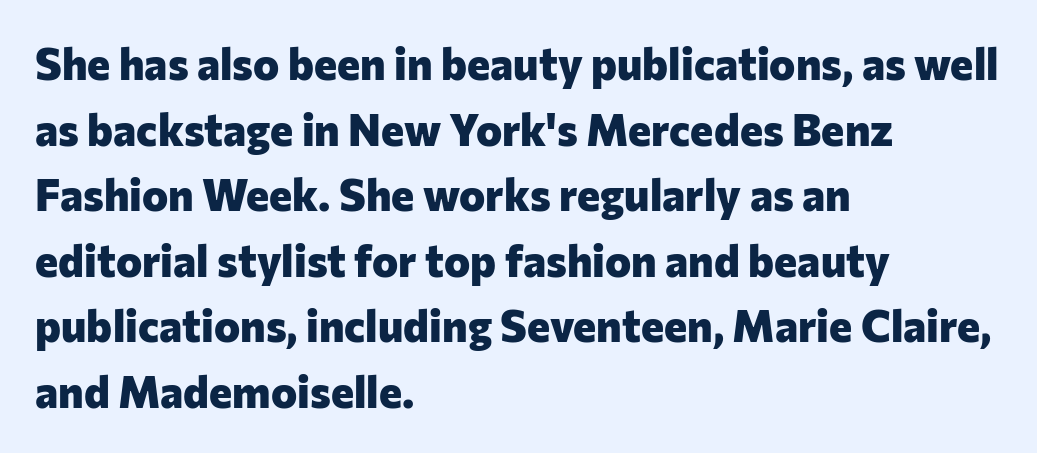
The image shows 44 px heavy sans-serif type, upright; set left-aligned, normal line spacing (1.49x), normal letter spacing, not underlined; low stroke contrast and a medium x-height.
